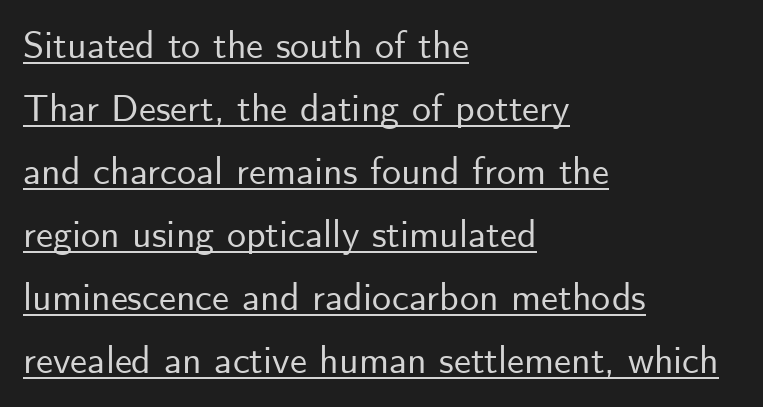
Q: Is the text italic (slanted)? A: No, it is upright.
Q: Is the typeface a serif or a sans-serif typeface? A: Sans-serif.
Q: Is the text underlined? A: Yes.
Q: How is the paragraph aligned? A: Left-aligned.
Q: Is the spacing between letters normal or unusually wide? A: Normal.
Q: Is the spacing between lines tight, normal or loose? A: Normal.
Q: Width (condensed, normal, or wide)? A: Normal.
Q: Stroke contrast? A: Low.
Q: x-height? A: Small.
Q: Monospaced? A: No.
